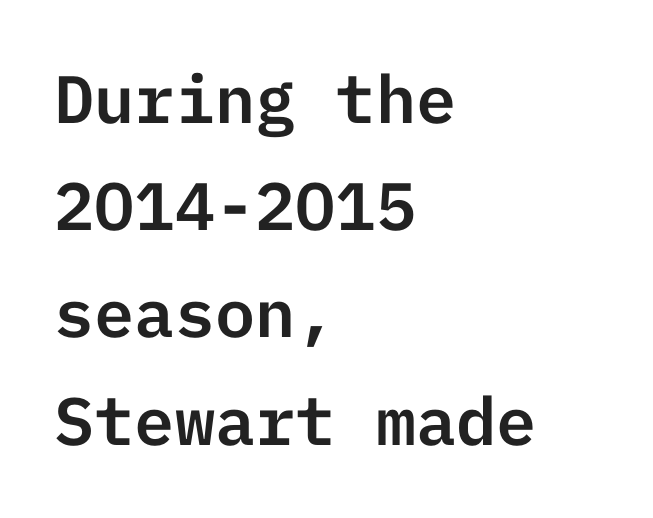
Q: Is the text italic (slanted)? A: No, it is upright.
Q: Is the typeface a serif or a sans-serif typeface? A: Sans-serif.
Q: Is the text underlined? A: No.
Q: How is the paragraph aligned? A: Left-aligned.
Q: Is the spacing between letters normal or unusually wide? A: Normal.
Q: Is the spacing between lines tight, normal or loose? A: Normal.
Q: Width (condensed, normal, or wide)? A: Normal.
Q: Stroke contrast? A: Low.
Q: x-height? A: Medium.
